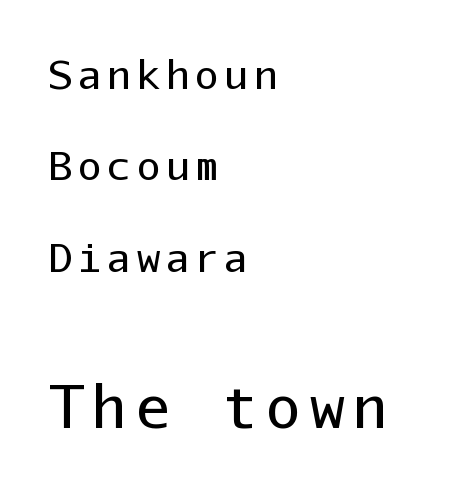
A student would notice the bottom passage is typeset larger than what precedes it. Grotesque or geometric, the face here clearly has no serifs. No letter is thick-stroked: the sample isn't bold. This sample has the even, mechanical cadence of fixed-width lettering. Line beginnings align vertically; line endings do not.
